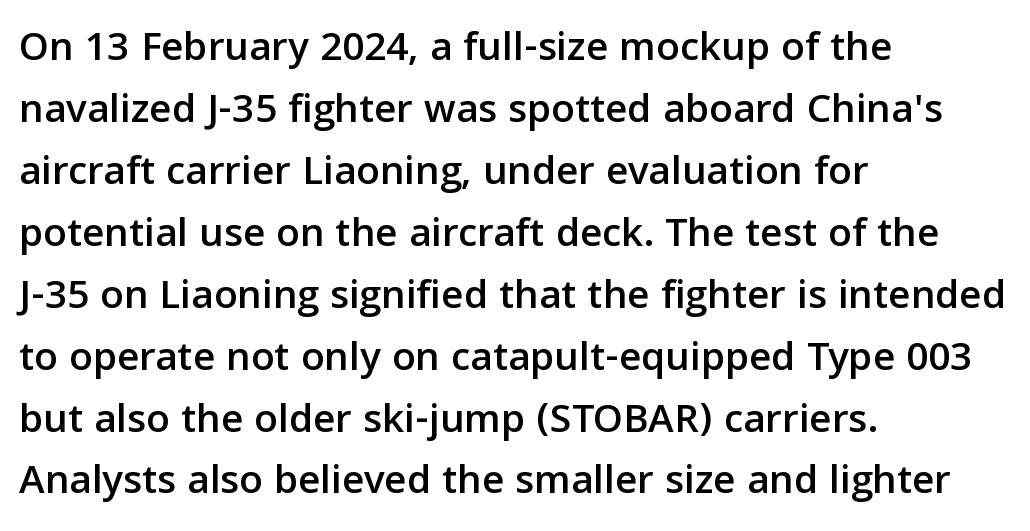
Students, observe: this is what conventionally led text looks like. Font category for this specimen: sans-serif. You can tell it's not italic because the verticals are truly vertical. The type is set solid horizontally, with unmodified tracking. The letters advance in unequal steps, a hallmark of proportional type. The zone under the glyphs is completely vacant.
